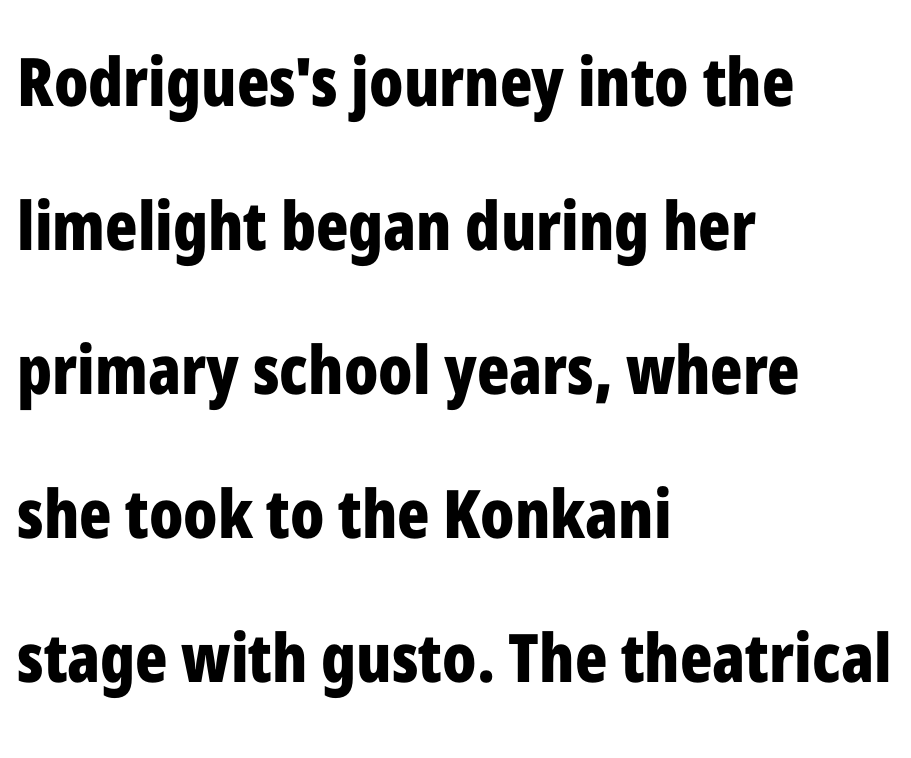
Q: Is the text bold? A: Yes.
Q: Is the text italic (slanted)? A: No, it is upright.
Q: Is the typeface a serif or a sans-serif typeface? A: Sans-serif.
Q: Is the text underlined? A: No.
Q: How is the paragraph aligned? A: Left-aligned.
Q: Is the spacing between letters normal or unusually wide? A: Normal.
Q: Is the spacing between lines tight, normal or loose? A: Loose.
Q: Width (condensed, normal, or wide)? A: Condensed.
Q: Stroke contrast? A: Low.
Q: x-height? A: Medium.
Q: Monospaced? A: No.
